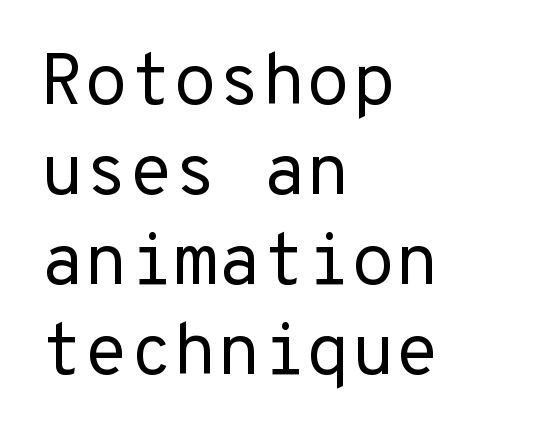
It's the straight-up-and-down kind of type. A normal amount of white space separates one row of letters from the next. The weight would be labelled regular, book, light, or lighter still. A bare baseline throughout the passage. This rendering employs a face without finishing strokes, i.e., a sans-serif. Does extra space separate the letters? No, they use regular spacing.
